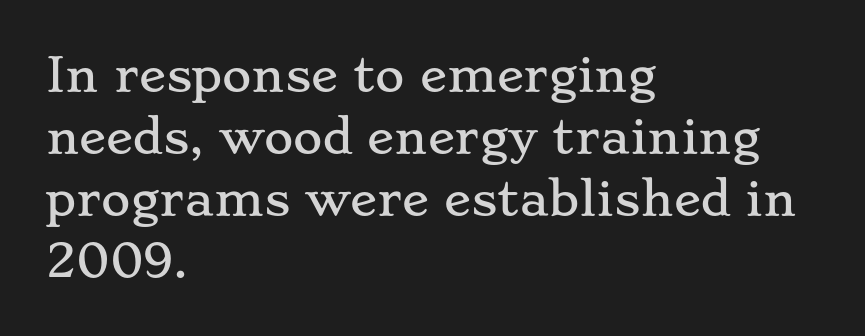
The image shows 45 px wide serif type, upright; set left-aligned, normal line spacing (1.38x), normal letter spacing, not underlined; low stroke contrast and a small x-height.
